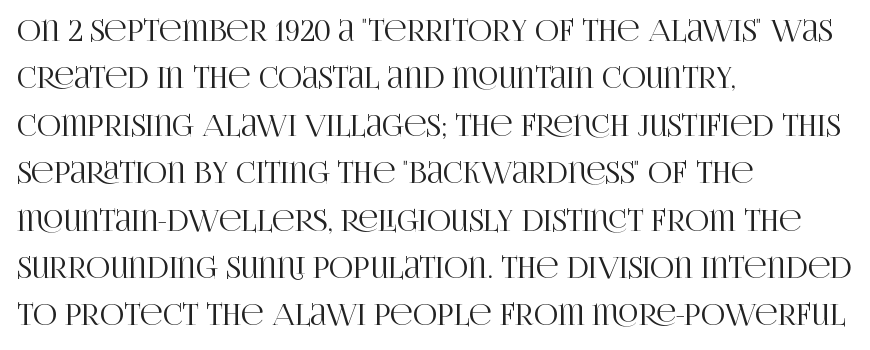
Q: Is the text italic (slanted)? A: No, it is upright.
Q: Is the typeface a serif or a sans-serif typeface? A: Serif.
Q: Is the text underlined? A: No.
Q: How is the paragraph aligned? A: Left-aligned.
Q: Is the spacing between letters normal or unusually wide? A: Normal.
Q: Is the spacing between lines tight, normal or loose? A: Normal.
Q: Width (condensed, normal, or wide)? A: Condensed.
Q: Stroke contrast? A: High.
Q: x-height? A: Large.
Q: Monospaced? A: No.
